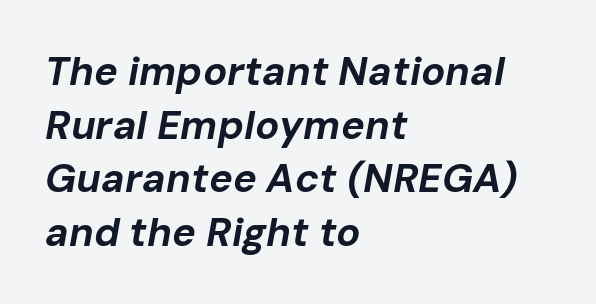
The image shows 40 px bold type, italic (leaning right); set left-aligned, normal line spacing (1.34x), normal letter spacing, not underlined; low stroke contrast and a medium x-height.
